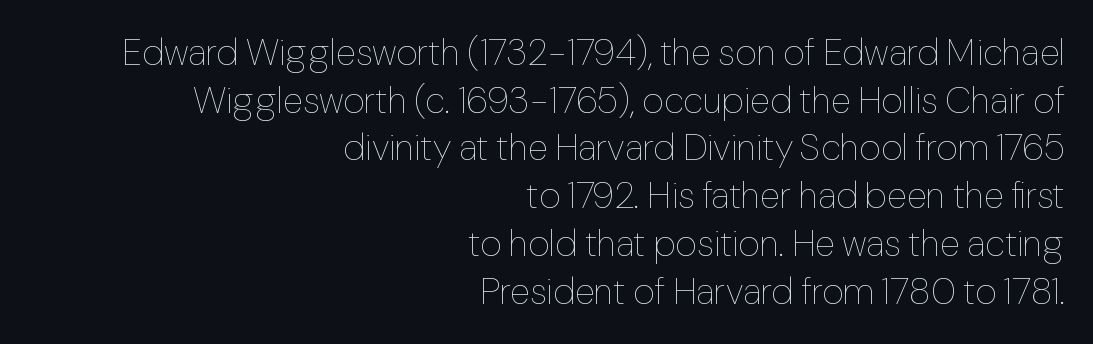
{"italic": "no", "bold": "no", "weight": "thin", "width": "normal", "stroke_contrast": "low", "x_height": "medium", "monospaced": "no", "underline": "no", "align": "right", "line_spacing": "normal", "line_spacing_ratio": 1.29, "letter_spacing": "normal", "letter_spacing_em": 0.0, "glyph_px": 37}
